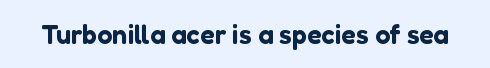
Q: Is the text italic (slanted)? A: No, it is upright.
Q: Is the text underlined? A: No.
Q: Is the spacing between letters normal or unusually wide? A: Normal.
